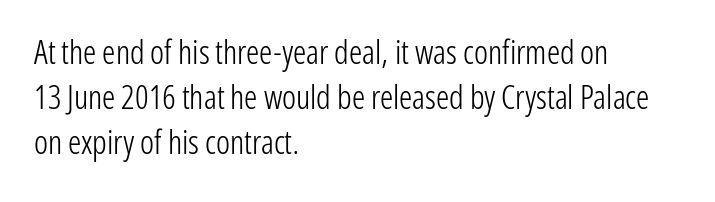
Q: Is the text bold? A: No.
Q: Is the text italic (slanted)? A: No, it is upright.
Q: Is the typeface a serif or a sans-serif typeface? A: Sans-serif.
Q: Is the text underlined? A: No.
Q: How is the paragraph aligned? A: Left-aligned.
Q: Is the spacing between letters normal or unusually wide? A: Normal.
Q: Is the spacing between lines tight, normal or loose? A: Normal.
Q: Width (condensed, normal, or wide)? A: Condensed.
Q: Stroke contrast? A: Low.
Q: x-height? A: Medium.
Q: Monospaced? A: No.
